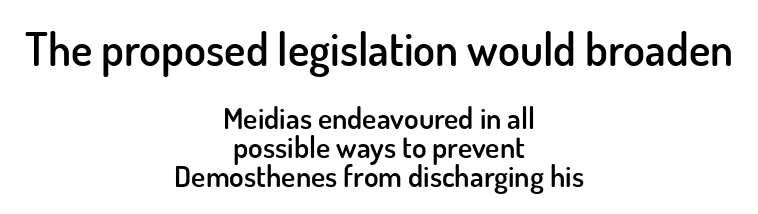
{"serif": "no", "italic": "no", "bold": "semi", "weight": "semibold", "width": "normal", "stroke_contrast": "low", "x_height": "small", "monospaced": "no", "underline": "no", "align": "center", "line_spacing": "tight", "line_spacing_ratio": 0.96, "letter_spacing": "normal", "letter_spacing_em": 0.0, "larger_block": "first", "size_ratio": 1.5, "glyph_px": 45}
